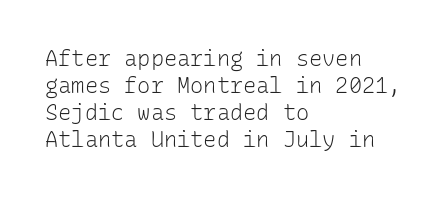
The image shows 22 px text type, upright; set left-aligned, line spacing 1.23x, normal letter spacing, not underlined.
